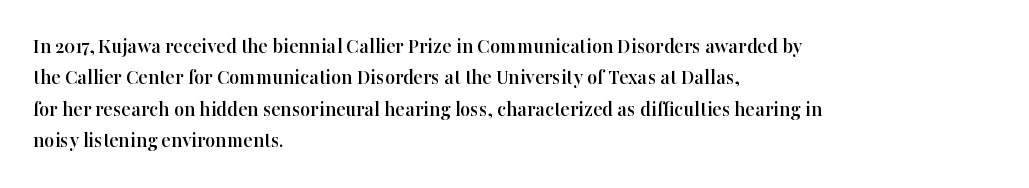
Q: Is the text italic (slanted)? A: No, it is upright.
Q: Is the text underlined? A: No.
Q: How is the paragraph aligned? A: Left-aligned.
Q: Is the spacing between letters normal or unusually wide? A: Normal.
Q: Is the spacing between lines tight, normal or loose? A: Normal.
